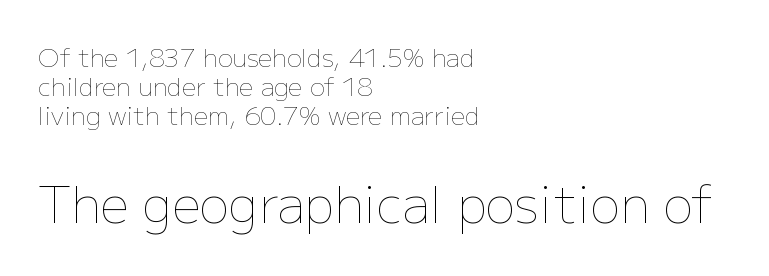
{"italic": "no", "bold": "no", "weight": "thin", "width": "normal", "stroke_contrast": "low", "x_height": "medium", "monospaced": "no", "underline": "no", "align": "left", "line_spacing_ratio": 1.16, "letter_spacing": "normal", "letter_spacing_em": 0.0, "larger_block": "second", "size_ratio": 2.0, "glyph_px": 50}
